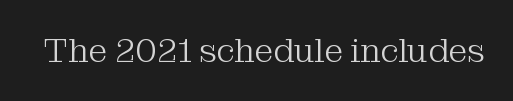
{"serif": "yes", "italic": "no", "bold": "no", "weight": "light", "width": "normal", "stroke_contrast": "medium", "x_height": "medium", "monospaced": "no", "underline": "no", "letter_spacing": "normal", "letter_spacing_em": 0.0, "glyph_px": 34}
